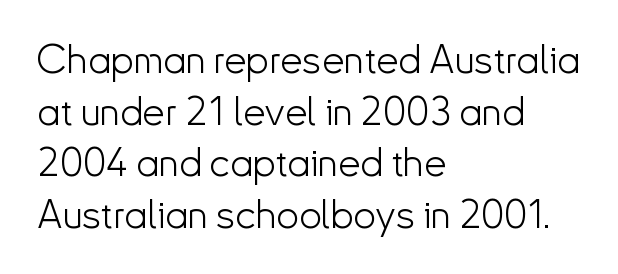
The image shows 40 px light sans-serif type, upright; set left-aligned, normal line spacing (1.29x), normal letter spacing, not underlined; low stroke contrast and a small x-height.
